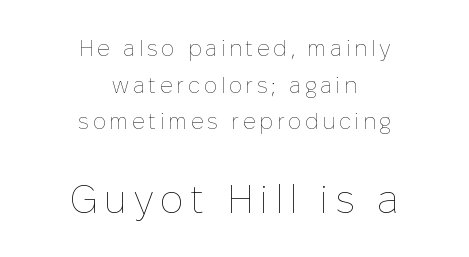
Q: Is the text bold? A: No.
Q: Is the text italic (slanted)? A: No, it is upright.
Q: Is the text underlined? A: No.
Q: How is the paragraph aligned? A: Centered.
Q: Is the spacing between lines tight, normal or loose? A: Normal.
Q: Which block of text is set in a larger size, the first (top) or the second (bottom)? A: The second (bottom) one.
Q: Width (condensed, normal, or wide)? A: Normal.
Q: Stroke contrast? A: Low.
Q: x-height? A: Medium.
Q: Monospaced? A: No.
